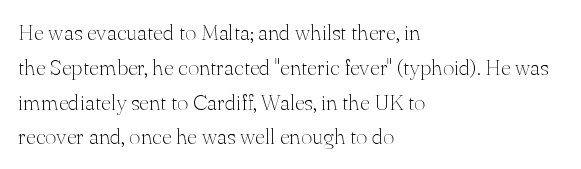
{"italic": "no", "bold": "no", "underline": "no", "align": "left", "line_spacing": "normal", "line_spacing_ratio": 1.58, "letter_spacing": "normal", "letter_spacing_em": 0.0, "glyph_px": 22}
